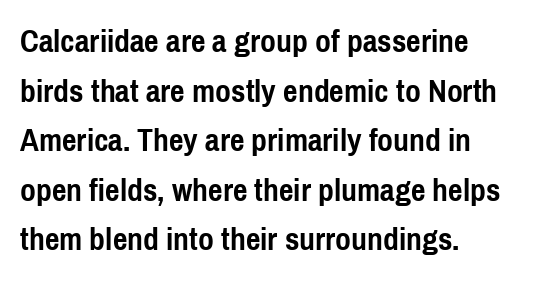
The image shows 32 px semibold, condensed sans-serif type, upright; set left-aligned, normal line spacing (1.55x), normal letter spacing, not underlined; a medium x-height.
